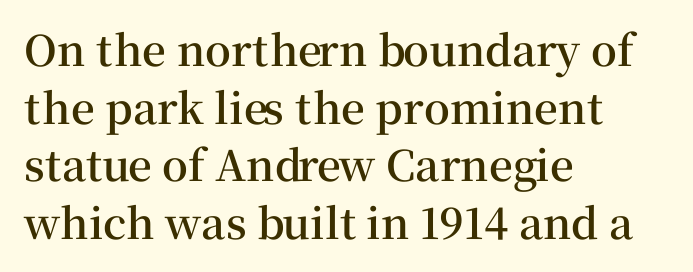
{"serif": "yes", "italic": "no", "bold": "semi", "weight": "semibold", "width": "normal", "stroke_contrast": "medium", "x_height": "medium", "monospaced": "no", "underline": "no", "align": "left", "line_spacing": "normal", "line_spacing_ratio": 1.37, "letter_spacing": "normal", "letter_spacing_em": 0.0, "glyph_px": 42}
